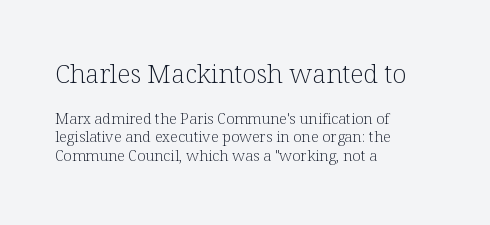
The weight tops out at a normal text grade. Default kerning and tracking; the words read as compact shapes. The designer gave the opening block more size than the closing block. Is the block centered? No — it sits flush against the left margin. Rendered with straight, roman letterforms. Just letters on the line, the space beneath them empty.
